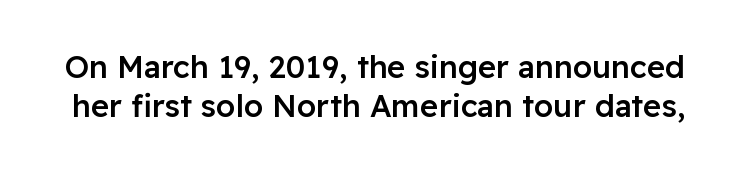
{"serif": "no", "italic": "no", "bold": "semi", "weight": "semibold", "width": "normal", "stroke_contrast": "low", "x_height": "medium", "monospaced": "no", "underline": "no", "line_spacing": "normal", "line_spacing_ratio": 1.25, "letter_spacing": "normal", "letter_spacing_em": 0.0, "glyph_px": 31}
